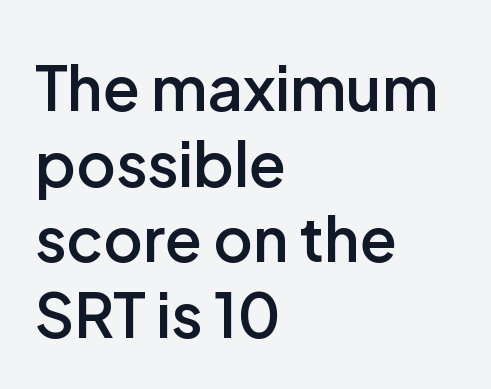
Firm but not heavy-handed strokes: this text is semibold. Compared with a centered layout, this one pins lines to the left instead. Spacing verdict: proportional, widths tailored to each character. No extra tracking has been applied to these lines. The axis of the letterforms is exactly vertical. Check under the words: just untouched page.
